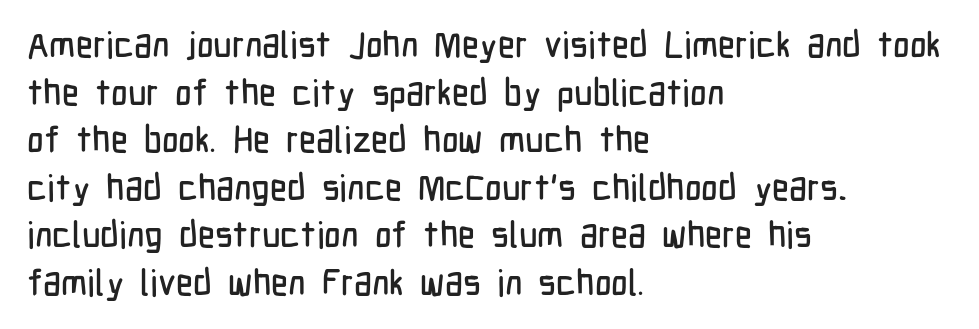
Q: Is the text italic (slanted)? A: No, it is upright.
Q: Is the typeface a serif or a sans-serif typeface? A: Sans-serif.
Q: Is the text underlined? A: No.
Q: How is the paragraph aligned? A: Left-aligned.
Q: Is the spacing between letters normal or unusually wide? A: Normal.
Q: Is the spacing between lines tight, normal or loose? A: Normal.
Q: Width (condensed, normal, or wide)? A: Condensed.
Q: Stroke contrast? A: Low.
Q: x-height? A: Medium.
Q: Monospaced? A: No.
